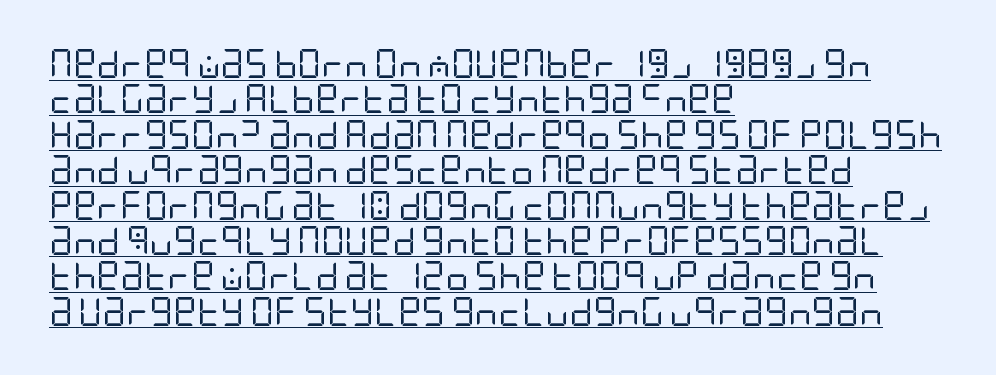
The image shows 29 px regular-weight, condensed sans-serif type, upright; set left-aligned, line spacing 1.22x, normal letter spacing, underlined; low stroke contrast and a large x-height.
